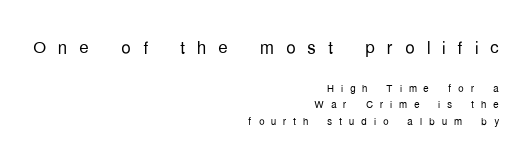
The image shows 24 px text type, upright; set right-aligned, line spacing 1.19x, unusually wide letter spacing (+0.49 em), not underlined; the first (top) block is 1.71x larger.
